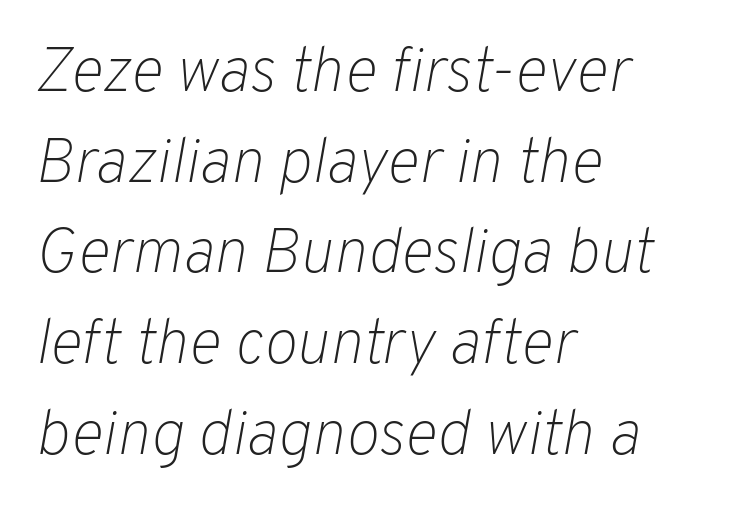
The rendering anchors every line to the left-hand side. The rendering uses natural spacing where letterforms have individual widths. There's an unmistakable incline to the writing here. Weight: in the light-to-regular range. Standard letterfit; no display-style spreading of the glyphs.
